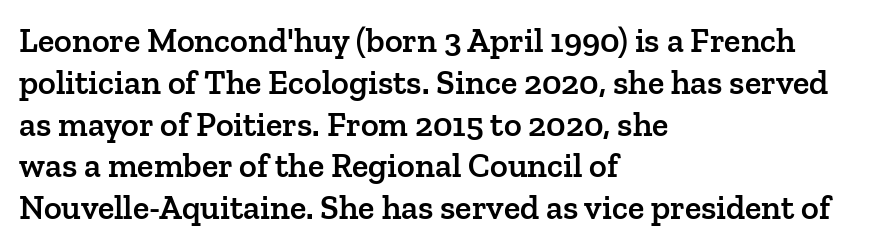
Q: Is the text bold? A: Semi-bold.
Q: Is the text italic (slanted)? A: No, it is upright.
Q: Is the typeface a serif or a sans-serif typeface? A: Serif.
Q: Is the text underlined? A: No.
Q: How is the paragraph aligned? A: Left-aligned.
Q: Is the spacing between letters normal or unusually wide? A: Normal.
Q: Width (condensed, normal, or wide)? A: Normal.
Q: Stroke contrast? A: Low.
Q: x-height? A: Medium.
Q: Monospaced? A: No.
